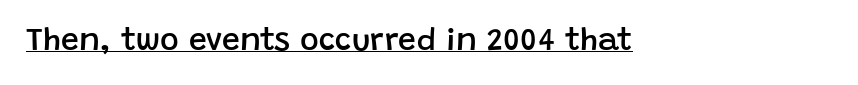
{"serif": "no", "italic": "no", "bold": "semi", "weight": "semibold", "width": "normal", "stroke_contrast": "low", "x_height": "large", "monospaced": "no", "underline": "yes", "letter_spacing": "normal", "letter_spacing_em": 0.0, "glyph_px": 32}
